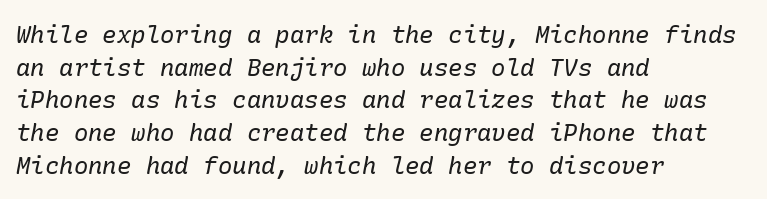
{"italic": "yes", "lean": "right", "slant_degrees": 10, "bold": "no", "underline": "no", "align": "left", "line_spacing": "normal", "line_spacing_ratio": 1.36, "letter_spacing": "normal", "letter_spacing_em": 0.0, "glyph_px": 24}
